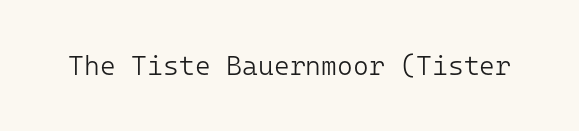
The image shows 27 px text type, upright; set normal letter spacing, not underlined.
